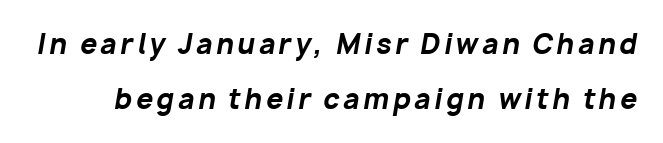
{"italic": "yes", "lean": "right", "slant_degrees": 10, "bold": "yes", "underline": "no", "line_spacing": "loose", "line_spacing_ratio": 2.02, "glyph_px": 27}
